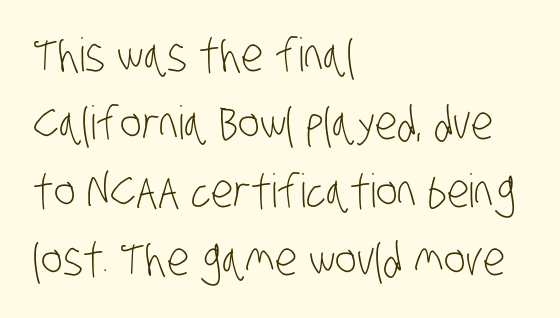
{"serif": "no", "bold": "no", "weight": "light", "width": "condensed", "stroke_contrast": "low", "x_height": "large", "monospaced": "no", "underline": "no", "align": "left", "line_spacing": "normal", "line_spacing_ratio": 1.48, "letter_spacing": "normal", "letter_spacing_em": 0.0, "glyph_px": 46}
